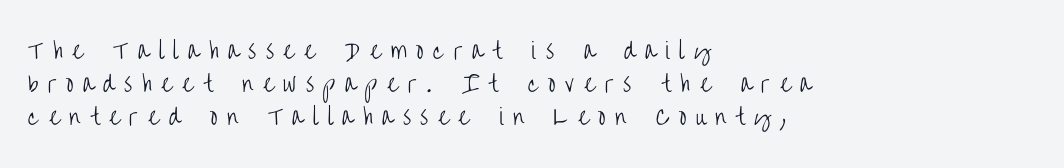
Q: Is the text bold? A: No.
Q: Is the text italic (slanted)? A: No, it is upright.
Q: Is the text underlined? A: No.
Q: How is the paragraph aligned? A: Left-aligned.
Q: Is the spacing between letters normal or unusually wide? A: Unusually wide.
Q: Is the spacing between lines tight, normal or loose? A: Normal.
